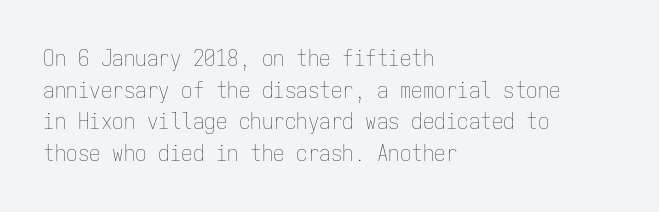
Q: Is the text bold? A: No.
Q: Is the text italic (slanted)? A: No, it is upright.
Q: Is the text underlined? A: No.
Q: How is the paragraph aligned? A: Left-aligned.
Q: Is the spacing between letters normal or unusually wide? A: Normal.
Q: Is the spacing between lines tight, normal or loose? A: Normal.
